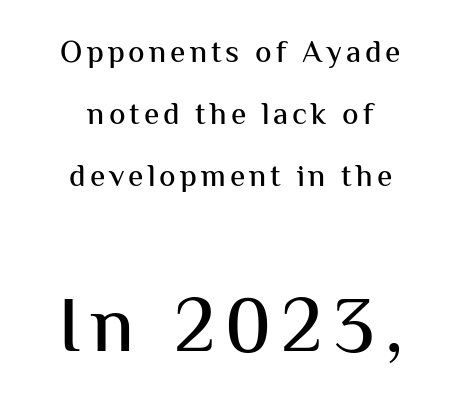
{"serif": "no", "italic": "no", "width": "normal", "stroke_contrast": "medium", "x_height": "medium", "monospaced": "no", "underline": "no", "align": "center", "line_spacing": "loose", "line_spacing_ratio": 2.0, "larger_block": "second", "size_ratio": 2.52, "glyph_px": 78}
